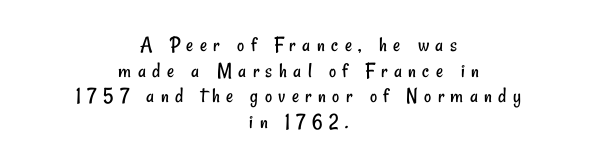
Q: Is the text bold? A: No.
Q: Is the text underlined? A: No.
Q: How is the paragraph aligned? A: Centered.
Q: Is the spacing between letters normal or unusually wide? A: Unusually wide.
